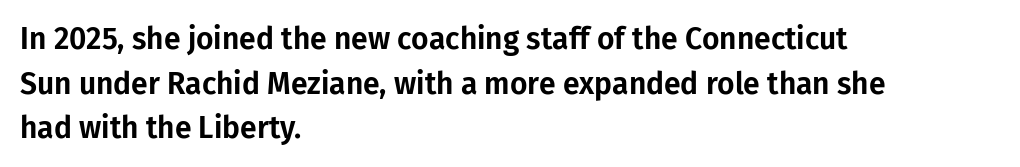
The image shows 30 px sans-serif type, upright; set left-aligned, normal line spacing (1.49x), normal letter spacing, not underlined; low stroke contrast and a medium x-height.
